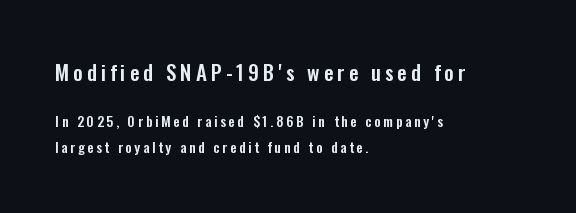
Q: Is the text italic (slanted)? A: No, it is upright.
Q: Is the text underlined? A: No.
Q: How is the paragraph aligned? A: Left-aligned.
Q: Which block of text is set in a larger size, the first (top) or the second (bottom)? A: The first (top) one.
